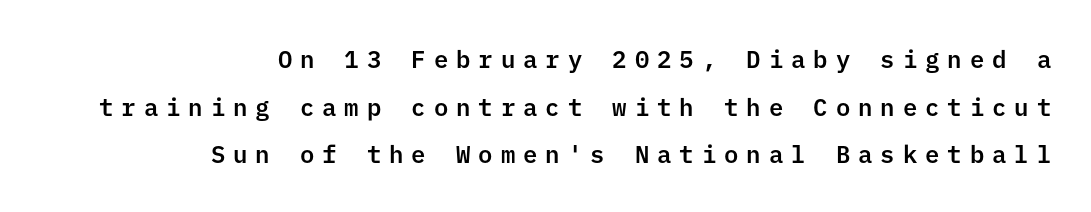
The image shows 24 px text type, upright; set right-aligned, loose line spacing (1.98x), unusually wide letter spacing (+0.33 em), not underlined.
